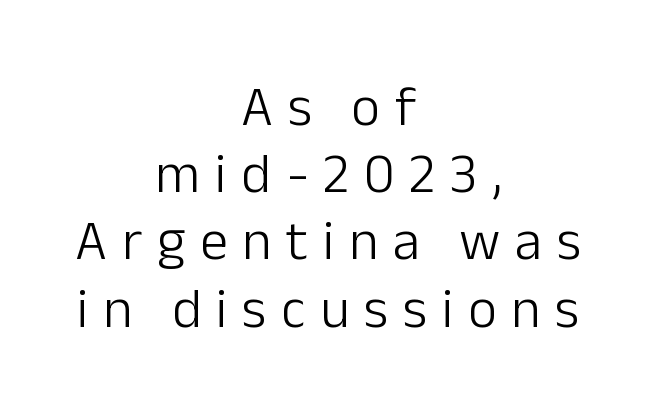
The face used here is a sans, in the tradition of grotesques and geometrics. Ordinary non-slanted type is in use. Each word looks stretched out because of the extra space between its letters. The face used here is proportionally spaced, like ordinary book or web type. These lines stack symmetrically, like a column narrowing and widening about its center.
